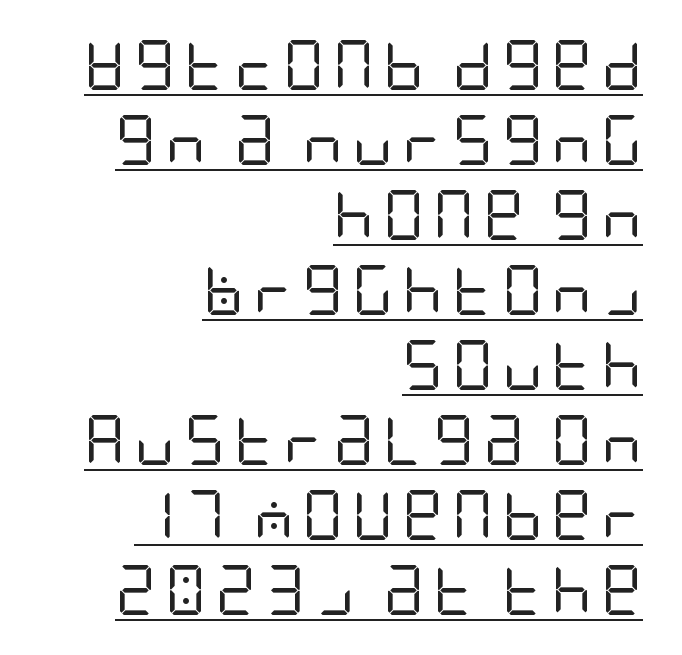
{"serif": "no", "italic": "no", "bold": "no", "weight": "regular", "width": "condensed", "stroke_contrast": "low", "x_height": "large", "underline": "yes", "align": "right", "line_spacing": "normal", "line_spacing_ratio": 1.5, "glyph_px": 50}
